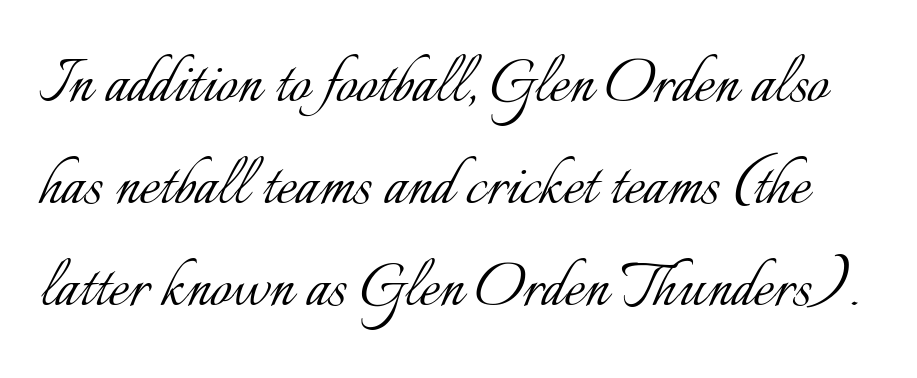
Q: Is the text bold? A: No.
Q: Is the text italic (slanted)? A: Yes.
Q: Is the text underlined? A: No.
Q: Is the spacing between letters normal or unusually wide? A: Normal.
Q: Is the spacing between lines tight, normal or loose? A: Normal.
Q: Width (condensed, normal, or wide)? A: Normal.
Q: Stroke contrast? A: Low.
Q: x-height? A: Small.
Q: Monospaced? A: No.
